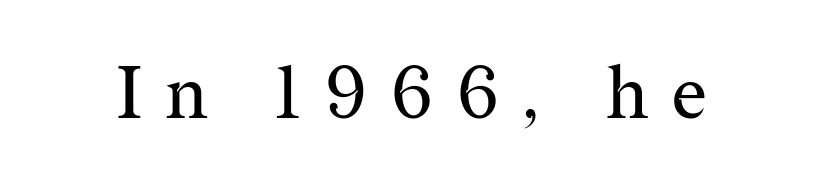
Q: Is the text bold? A: No.
Q: Is the text italic (slanted)? A: No, it is upright.
Q: Is the typeface a serif or a sans-serif typeface? A: Serif.
Q: Is the text underlined? A: No.
Q: Is the spacing between letters normal or unusually wide? A: Unusually wide.
Q: Width (condensed, normal, or wide)? A: Normal.
Q: Stroke contrast? A: Medium.
Q: x-height? A: Medium.
Q: Monospaced? A: No.
